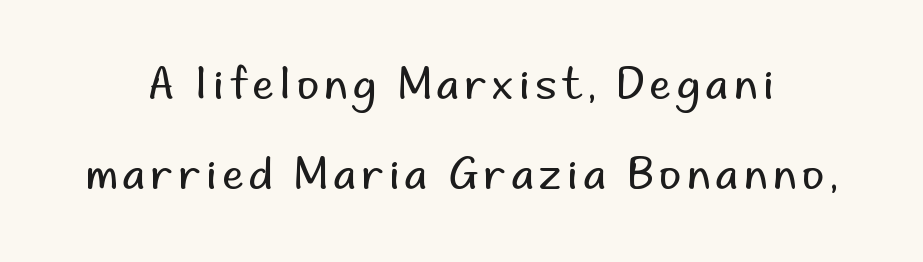
In terms of posture, this sample is upright. Leading: increased. Type style note: lacks serifs. Rule under the text: the space is simply empty. Each stroke keeps to a modest, everyday thickness or less. A typesetter would call this proportional, since set widths differ per character.
